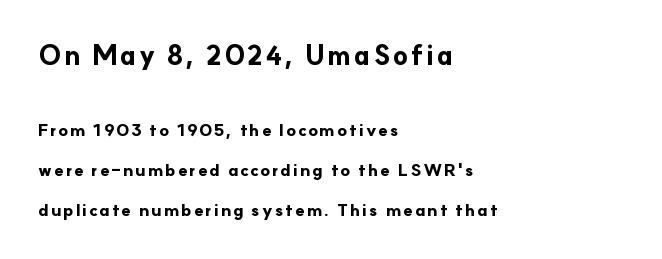
Top chunk: large. Bottom chunk: small. Glance below the letters and you will spot only blank space. On the weight axis this lands at bold, roughly 700. No italicization has been applied; the sample stays upright.
